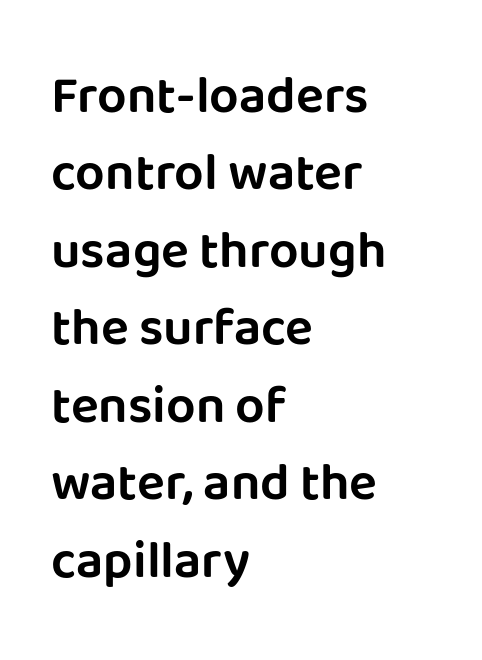
The image shows 52 px sans-serif type, upright; set left-aligned, normal line spacing (1.49x), normal letter spacing, not underlined; low stroke contrast and a large x-height.
